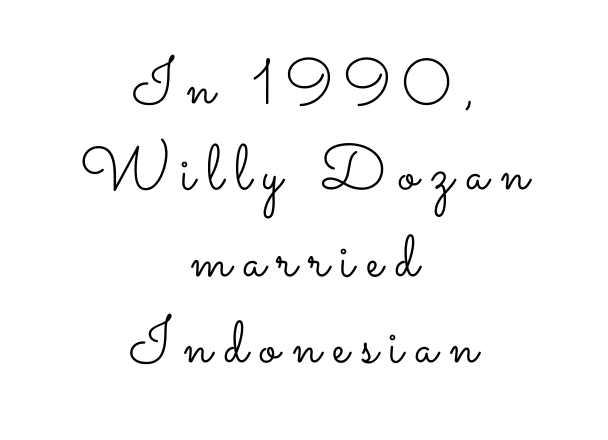
Line spacing here is normal. A centered setting, common on invitations and titles, is used for this passage. Stroke mass is kept to a normal reading level or below. Descender tails drop into unmarked territory. Each letter keeps its own natural width here, so spacing adapts to shape.
